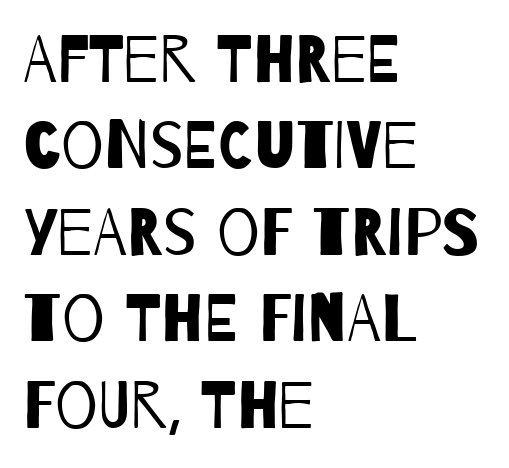
The image shows 67 px regular-weight, condensed sans-serif type; set left-aligned, normal line spacing (1.29x), normal letter spacing, not underlined; low stroke contrast and a large x-height.
